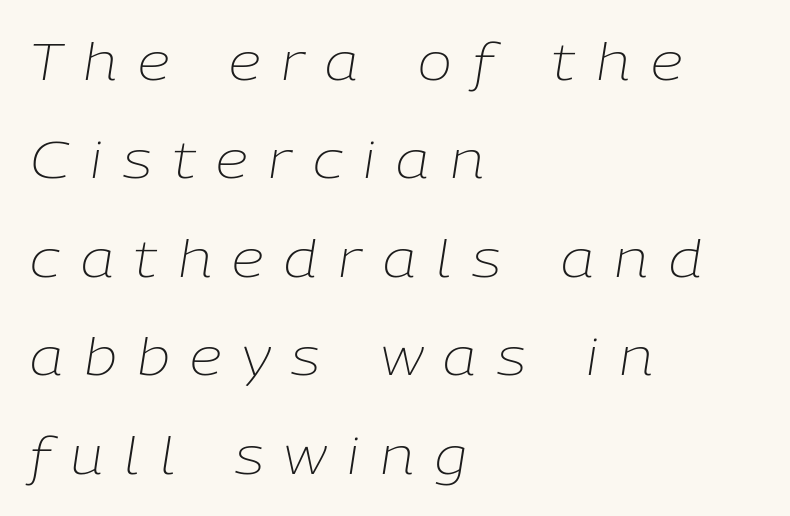
{"italic": "yes", "lean": "right", "slant_degrees": 9, "bold": "no", "weight": "light", "width": "normal", "stroke_contrast": "low", "x_height": "medium", "monospaced": "no", "underline": "no", "align": "left", "line_spacing": "loose", "line_spacing_ratio": 1.93, "letter_spacing": "wide", "letter_spacing_em": 0.41, "glyph_px": 51}
